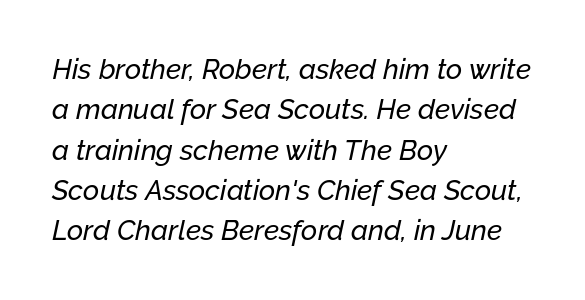
Q: Is the text italic (slanted)? A: Yes, it leans right by about 12 degrees.
Q: Is the text underlined? A: No.
Q: How is the paragraph aligned? A: Left-aligned.
Q: Is the spacing between letters normal or unusually wide? A: Normal.
Q: Is the spacing between lines tight, normal or loose? A: Normal.
Q: Width (condensed, normal, or wide)? A: Normal.
Q: Stroke contrast? A: Low.
Q: x-height? A: Medium.
Q: Monospaced? A: No.
